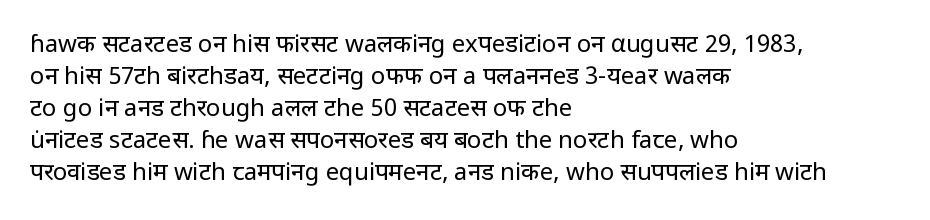
Q: Is the text bold? A: No.
Q: Is the text italic (slanted)? A: No, it is upright.
Q: Is the text underlined? A: No.
Q: How is the paragraph aligned? A: Left-aligned.
Q: Is the spacing between letters normal or unusually wide? A: Normal.
Q: Is the spacing between lines tight, normal or loose? A: Normal.
